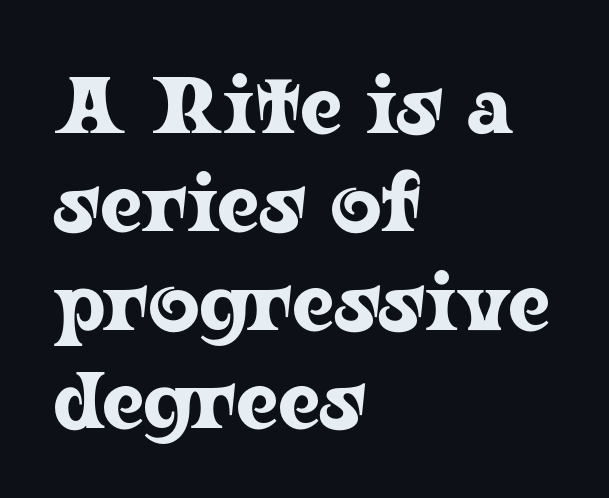
Q: Is the text italic (slanted)? A: No, it is upright.
Q: Is the typeface a serif or a sans-serif typeface? A: Serif.
Q: Is the text underlined? A: No.
Q: How is the paragraph aligned? A: Left-aligned.
Q: Is the spacing between letters normal or unusually wide? A: Normal.
Q: Width (condensed, normal, or wide)? A: Wide.
Q: Stroke contrast? A: Low.
Q: x-height? A: Medium.
Q: Monospaced? A: No.
